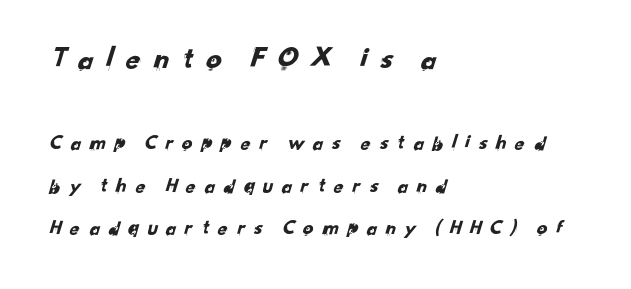
The designer dialed line spacing up above the default. No word sits above an underline. Visually, the top section dominates because its glyphs are scaled up. Do the characters align in a grid? No, the font is proportional.
